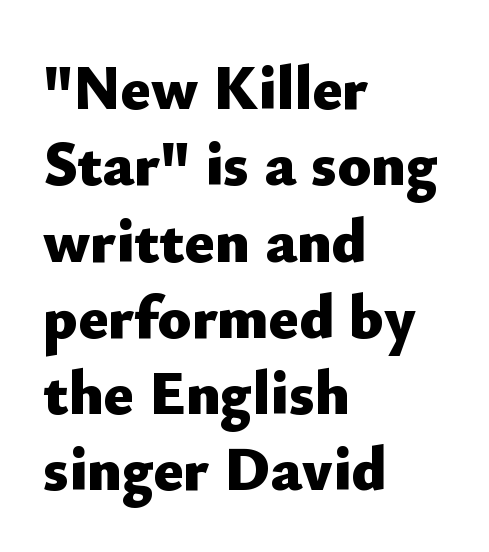
Q: Is the text bold? A: Yes.
Q: Is the text italic (slanted)? A: No, it is upright.
Q: Is the typeface a serif or a sans-serif typeface? A: Sans-serif.
Q: Is the text underlined? A: No.
Q: How is the paragraph aligned? A: Left-aligned.
Q: Is the spacing between letters normal or unusually wide? A: Normal.
Q: Width (condensed, normal, or wide)? A: Normal.
Q: Stroke contrast? A: Low.
Q: x-height? A: Small.
Q: Monospaced? A: No.
